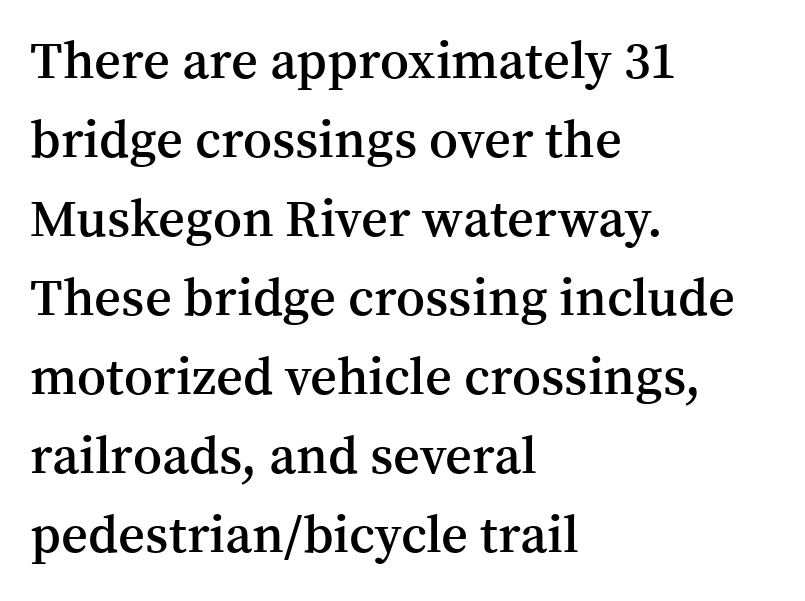
Q: Is the text bold? A: Semi-bold.
Q: Is the text italic (slanted)? A: No, it is upright.
Q: Is the typeface a serif or a sans-serif typeface? A: Serif.
Q: Is the text underlined? A: No.
Q: How is the paragraph aligned? A: Left-aligned.
Q: Is the spacing between letters normal or unusually wide? A: Normal.
Q: Is the spacing between lines tight, normal or loose? A: Normal.
Q: Width (condensed, normal, or wide)? A: Normal.
Q: Stroke contrast? A: Medium.
Q: x-height? A: Medium.
Q: Monospaced? A: No.
